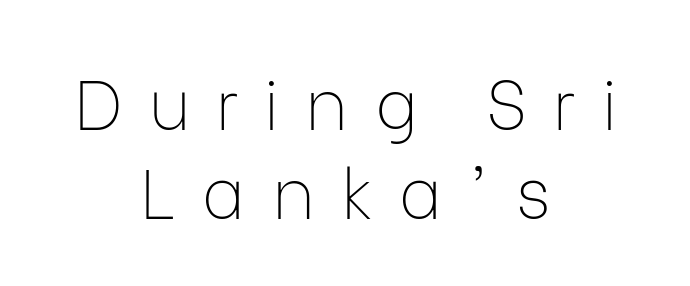
Weight: in the light-to-regular range. The font's upright variant was chosen for this text. Just letters on the line, the space beneath them empty. These lines are rendered in a variable-pitch font. Does the copy run flush right? No — it is centered line by line.
